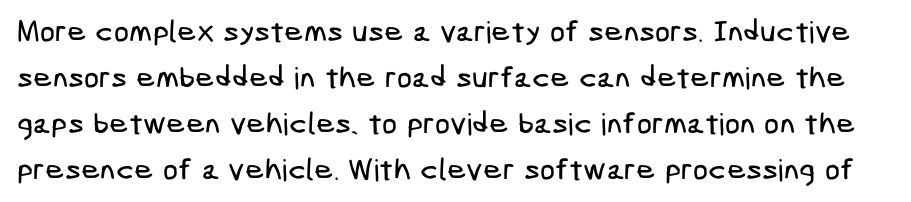
The image shows 30 px condensed sans-serif type; set normal line spacing (1.53x), normal letter spacing, not underlined; low stroke contrast and a medium x-height.
